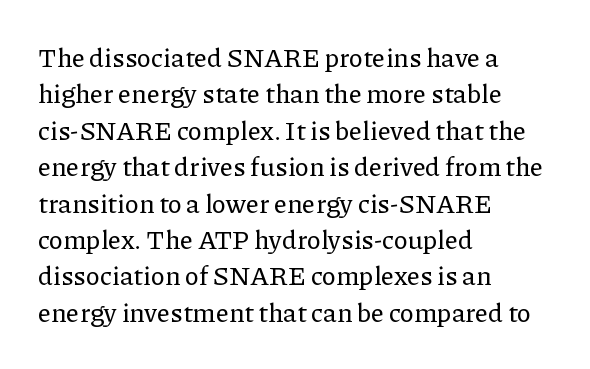
Q: Is the text italic (slanted)? A: No, it is upright.
Q: Is the text underlined? A: No.
Q: How is the paragraph aligned? A: Left-aligned.
Q: Is the spacing between letters normal or unusually wide? A: Normal.
Q: Is the spacing between lines tight, normal or loose? A: Normal.
